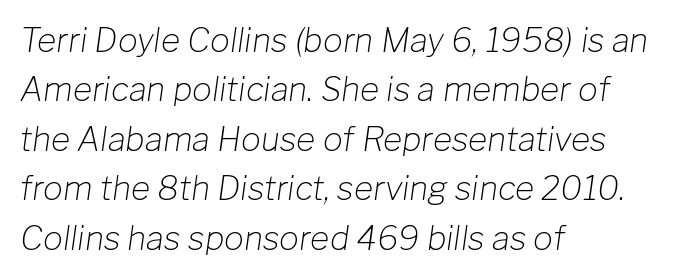
Q: Is the text bold? A: No.
Q: Is the text italic (slanted)? A: Yes, it leans right by about 8 degrees.
Q: Is the text underlined? A: No.
Q: How is the paragraph aligned? A: Left-aligned.
Q: Is the spacing between letters normal or unusually wide? A: Normal.
Q: Is the spacing between lines tight, normal or loose? A: Normal.
Q: Width (condensed, normal, or wide)? A: Normal.
Q: Stroke contrast? A: Low.
Q: x-height? A: Medium.
Q: Monospaced? A: No.
